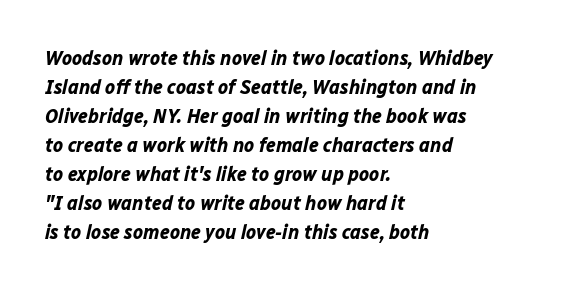
Q: Is the text bold? A: Yes.
Q: Is the text italic (slanted)? A: Yes, it leans right by about 12 degrees.
Q: Is the text underlined? A: No.
Q: How is the paragraph aligned? A: Left-aligned.
Q: Is the spacing between letters normal or unusually wide? A: Normal.
Q: Is the spacing between lines tight, normal or loose? A: Normal.
